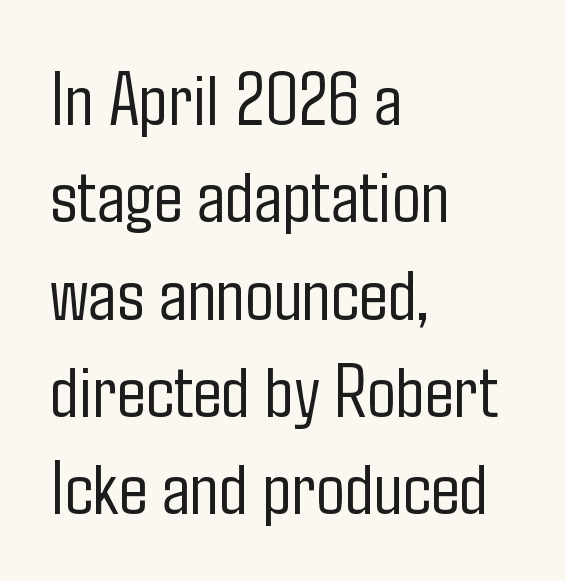
Nothing heavy about these letters — not bold at all. Typographically, this falls in the sans-serif category. Type without underlining. Vertically, the passage feels balanced, rows spaced as you'd expect. Note the varied advance widths — an 'i' is clearly narrower than an 'm'.
